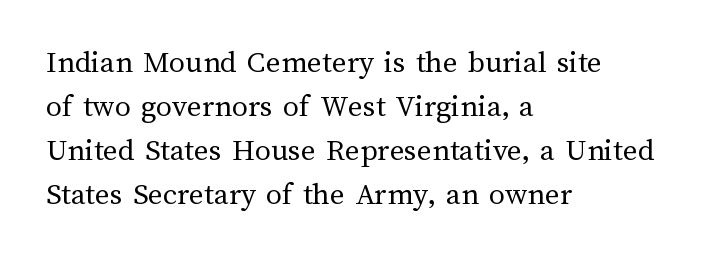
Q: Is the text bold? A: No.
Q: Is the text italic (slanted)? A: No, it is upright.
Q: Is the text underlined? A: No.
Q: How is the paragraph aligned? A: Left-aligned.
Q: Is the spacing between letters normal or unusually wide? A: Normal.
Q: Is the spacing between lines tight, normal or loose? A: Normal.
Q: Width (condensed, normal, or wide)? A: Normal.
Q: Stroke contrast? A: Medium.
Q: x-height? A: Medium.
Q: Monospaced? A: No.
